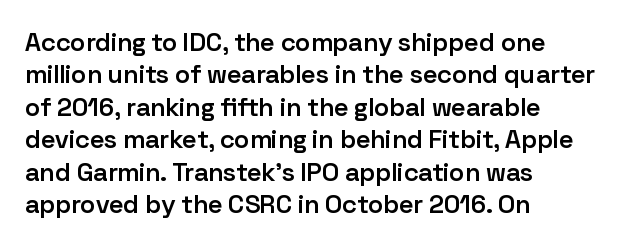
Q: Is the text bold? A: Semi-bold.
Q: Is the text italic (slanted)? A: No, it is upright.
Q: Is the text underlined? A: No.
Q: How is the paragraph aligned? A: Left-aligned.
Q: Is the spacing between letters normal or unusually wide? A: Normal.
Q: Is the spacing between lines tight, normal or loose? A: Normal.
